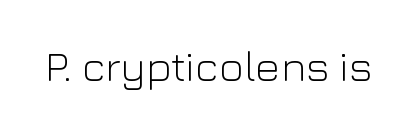
The lettering holds an erect, upright posture throughout. Summary of weight: not heavy and not bold. What stands out about the letter spacing? Nothing — it is the standard amount. The space beneath each line is pristine and unruled.
